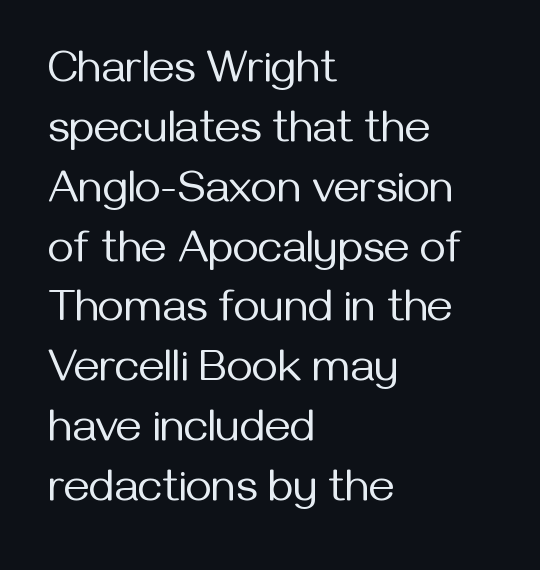
You can tell from the bare stems that sans-serif type was used. Vertical strokes here are truly vertical. The gap between lines stays unmarked. Reading down the column, the eye jumps a familiar distance to each next line. This reads as an unemphasized weight, regular at the heaviest.
